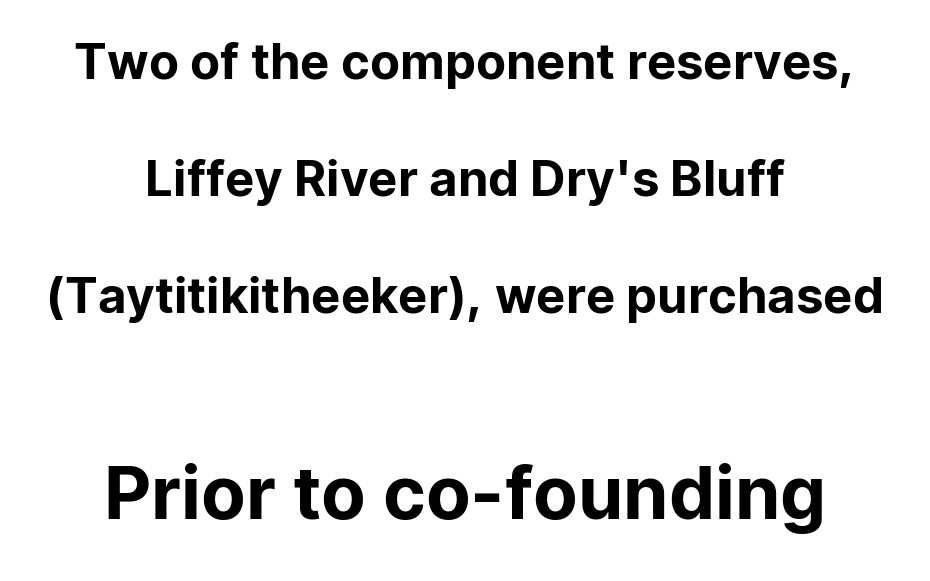
A student would call this center alignment; a typographer would say set centered. Baseline-to-baseline distance is far greater than the letter height. The words here are not underlined. Upright lettering throughout. The block sitting lower on the canvas is the one with enlarged characters.
